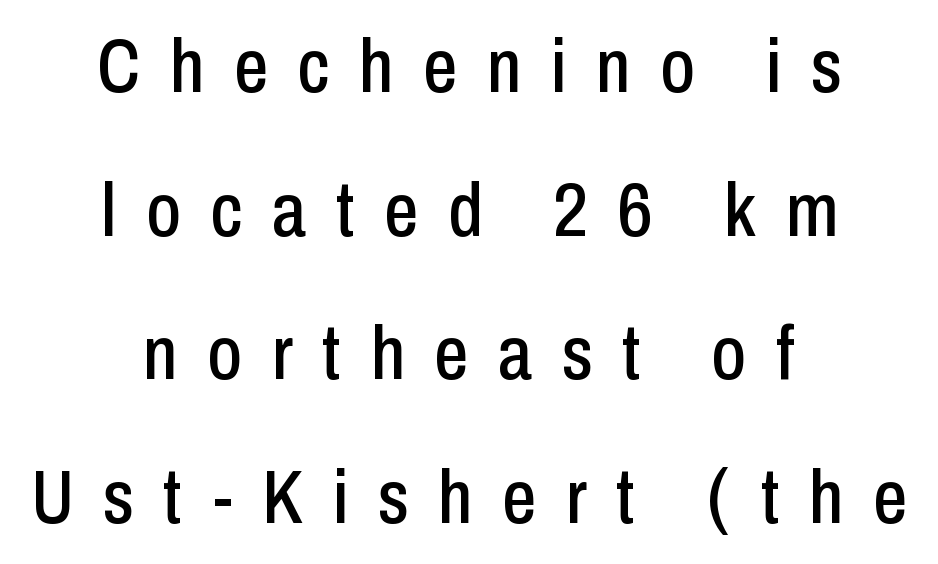
Letterform terminals end flat and unadorned throughout the passage. Here the glyphs are tracked loosely, breaking word shapes into spaced letters. Here the designer chose a conventional face with non-uniform glyph widths. Unlike italic type, these characters show no tilt at all.
